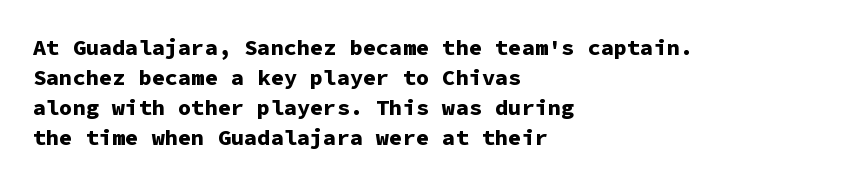
The image shows 22 px bold type, upright; set left-aligned, normal line spacing (1.36x), normal letter spacing, not underlined.
